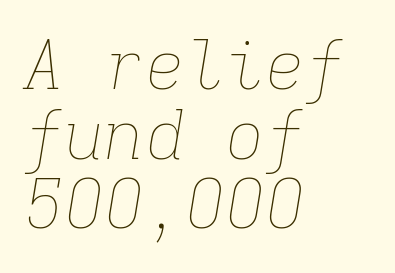
Closely set lines give the paragraph a compact silhouette. Default kerning and tracking; the words read as compact shapes. Here the designer chose a console-style face with uniform glyph widths. The lines are quadded left. A bare baseline throughout the passage.
